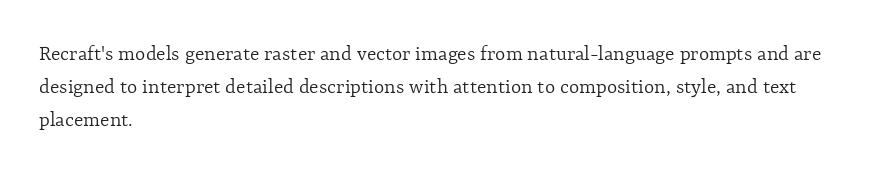
The image shows 22 px text type, upright; set left-aligned, normal line spacing (1.5x), normal letter spacing, not underlined.
